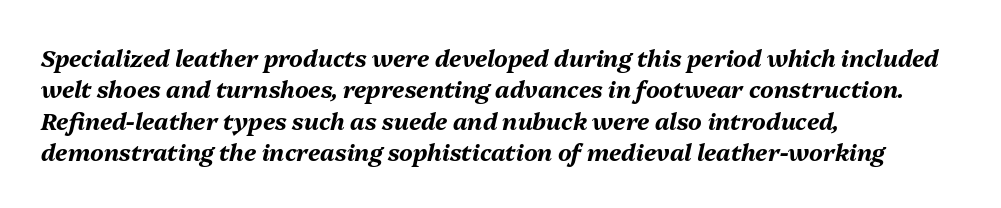
The rendering uses a moderate line-height, typical for paragraphs. Italic: yes, the glyphs are oblique. A classic flush-left, rag-right setting is used for this passage. Any mark beneath the type? The region is blank. Characters follow at the spacing the type designer built in.
